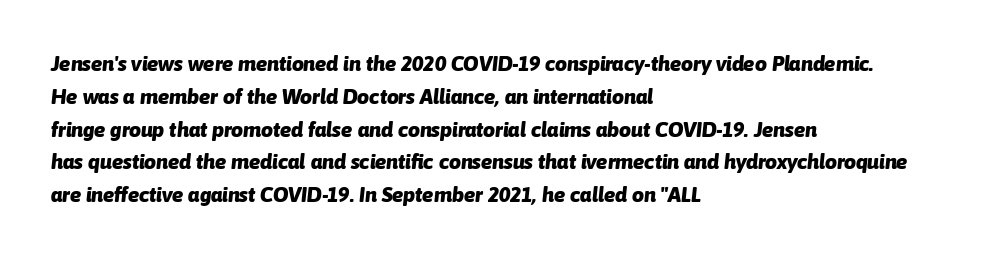
{"italic": "yes", "lean": "right", "slant_degrees": 6, "bold": "yes", "underline": "no", "align": "left", "line_spacing": "normal", "line_spacing_ratio": 1.56, "letter_spacing": "normal", "letter_spacing_em": 0.0, "glyph_px": 21}
